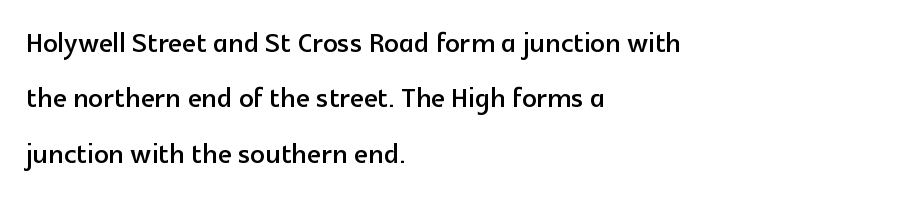
If you measured baseline to baseline, you'd find a middling distance. Spacing between characters is what you'd get straight out of the box. This sample uses an upright cut, with every glyph sitting square on the baseline. Quick note: underline off.
